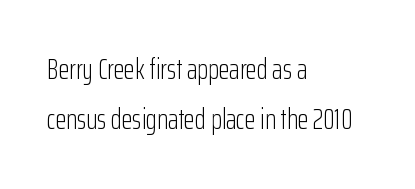
{"serif": "no", "italic": "no", "bold": "no", "weight": "light", "width": "condensed", "stroke_contrast": "low", "x_height": "medium", "monospaced": "no", "underline": "no", "align": "left", "line_spacing_ratio": 1.77, "letter_spacing": "normal", "letter_spacing_em": 0.0, "glyph_px": 28}
